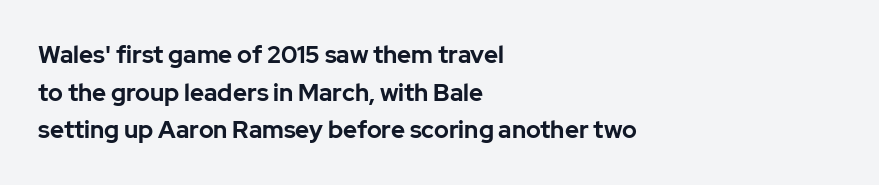
Q: Is the text bold? A: Yes.
Q: Is the text italic (slanted)? A: No, it is upright.
Q: Is the text underlined? A: No.
Q: How is the paragraph aligned? A: Left-aligned.
Q: Is the spacing between letters normal or unusually wide? A: Normal.
Q: Is the spacing between lines tight, normal or loose? A: Normal.
